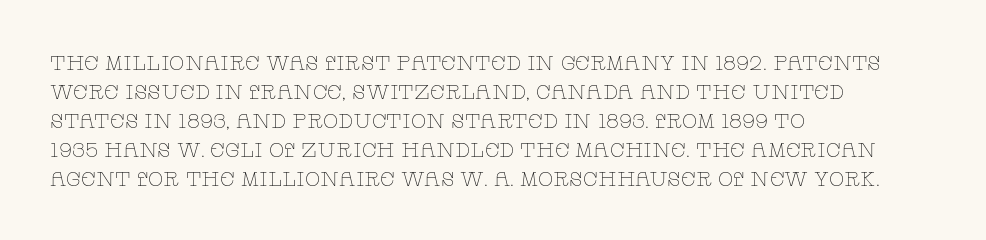
Q: Is the text bold? A: No.
Q: Is the text italic (slanted)? A: No, it is upright.
Q: Is the text underlined? A: No.
Q: How is the paragraph aligned? A: Left-aligned.
Q: Is the spacing between letters normal or unusually wide? A: Normal.
Q: Is the spacing between lines tight, normal or loose? A: Normal.
